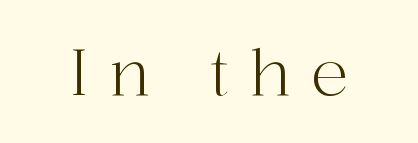
{"serif": "yes", "italic": "no", "bold": "no", "weight": "light", "width": "normal", "stroke_contrast": "high", "x_height": "medium", "monospaced": "no", "underline": "no", "letter_spacing": "wide", "letter_spacing_em": 0.3, "glyph_px": 64}
